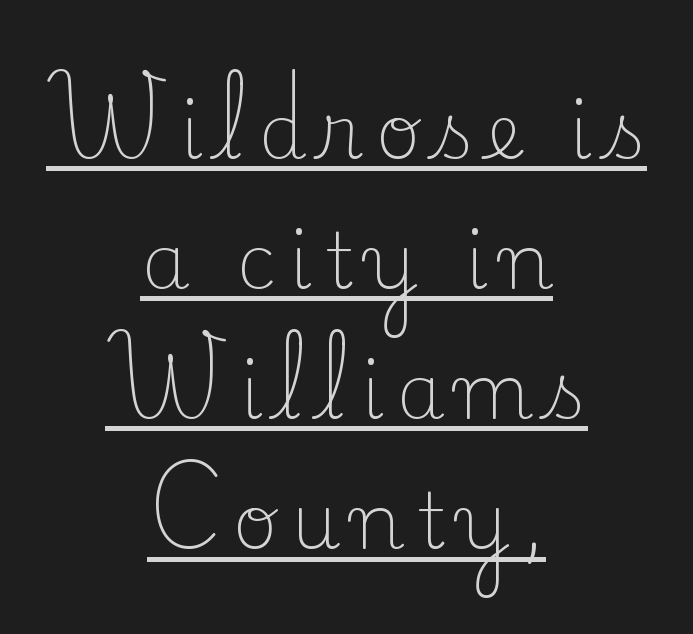
Q: Is the text bold? A: No.
Q: Is the text italic (slanted)? A: No, it is upright.
Q: Is the typeface a serif or a sans-serif typeface? A: Serif.
Q: Is the text underlined? A: Yes.
Q: How is the paragraph aligned? A: Centered.
Q: Is the spacing between lines tight, normal or loose? A: Normal.
Q: Width (condensed, normal, or wide)? A: Normal.
Q: Stroke contrast? A: Low.
Q: x-height? A: Small.
Q: Monospaced? A: No.
